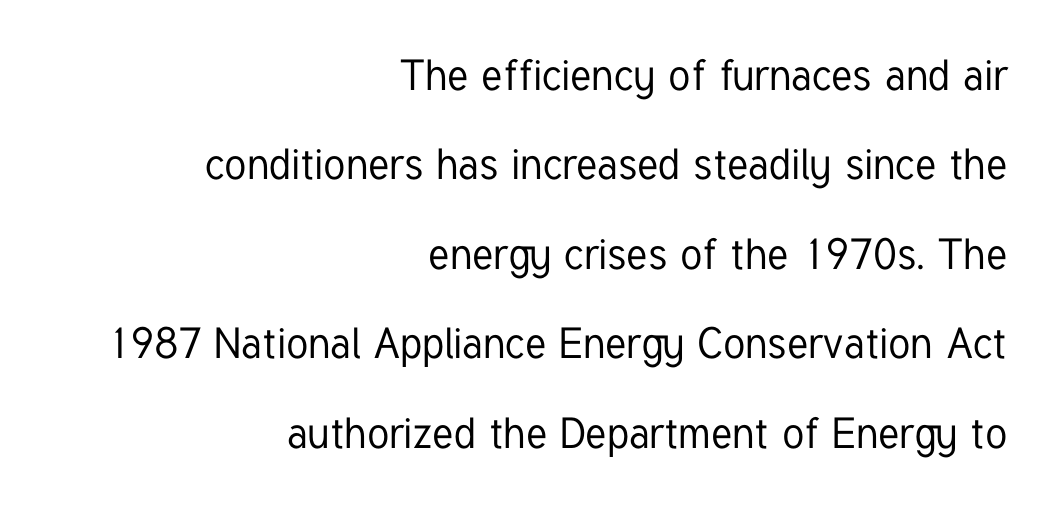
Each letter keeps its own natural width here, so spacing adapts to shape. This sample uses a sans-serif face. The ragged edge is on the left, which tells us the setting is flush right. Only glyphs here, with clear space below each row. Interline gaps are noticeably wide in this sample.
